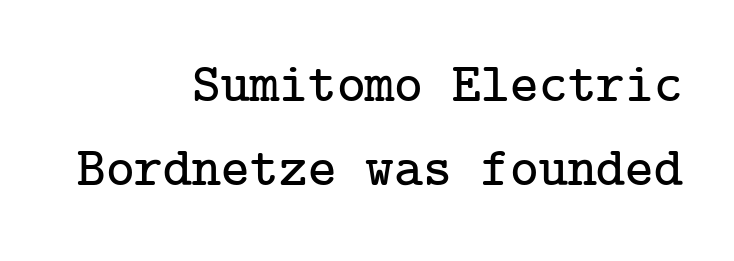
Q: Is the text italic (slanted)? A: No, it is upright.
Q: Is the typeface a serif or a sans-serif typeface? A: Serif.
Q: Is the text underlined? A: No.
Q: How is the paragraph aligned? A: Right-aligned.
Q: Is the spacing between letters normal or unusually wide? A: Normal.
Q: Is the spacing between lines tight, normal or loose? A: Normal.
Q: Width (condensed, normal, or wide)? A: Normal.
Q: Stroke contrast? A: Low.
Q: x-height? A: Medium.
